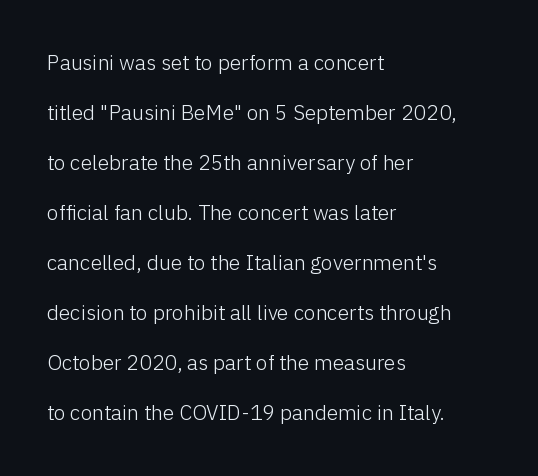
The image shows 21 px text type, upright; set left-aligned, loose line spacing (2.38x), normal letter spacing, not underlined.
